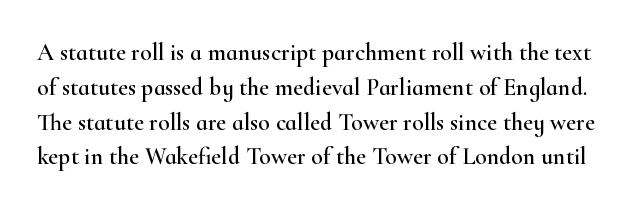
Q: Is the text italic (slanted)? A: No, it is upright.
Q: Is the text underlined? A: No.
Q: Is the spacing between letters normal or unusually wide? A: Normal.
Q: Is the spacing between lines tight, normal or loose? A: Normal.
